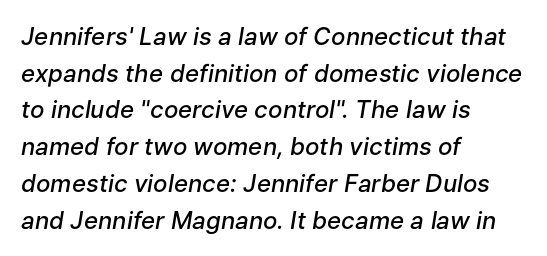
{"italic": "yes", "lean": "right", "slant_degrees": 9, "bold": "semi", "underline": "no", "align": "left", "line_spacing": "normal", "line_spacing_ratio": 1.53, "letter_spacing": "normal", "letter_spacing_em": 0.0, "glyph_px": 24}
